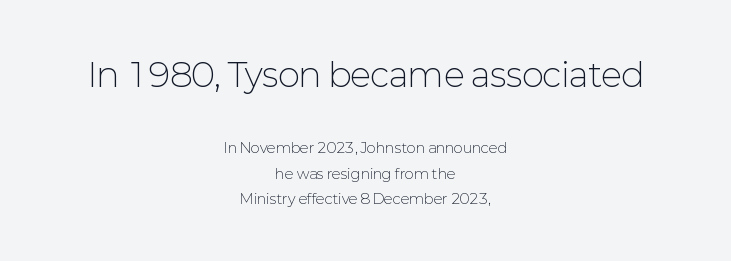
{"serif": "no", "italic": "no", "bold": "no", "weight": "light", "width": "normal", "stroke_contrast": "low", "x_height": "medium", "monospaced": "no", "underline": "no", "align": "center", "line_spacing_ratio": 1.79, "letter_spacing": "normal", "letter_spacing_em": 0.0, "larger_block": "first", "size_ratio": 2.36, "glyph_px": 33}
